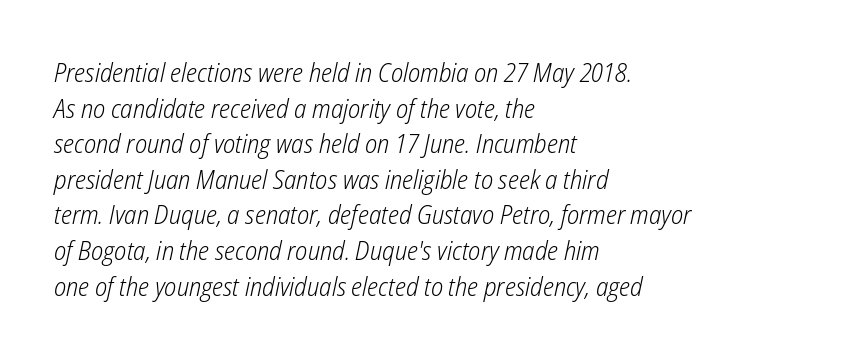
{"italic": "yes", "lean": "right", "slant_degrees": 12, "bold": "no", "underline": "no", "align": "left", "line_spacing": "normal", "line_spacing_ratio": 1.37, "letter_spacing": "normal", "letter_spacing_em": 0.0, "glyph_px": 26}
